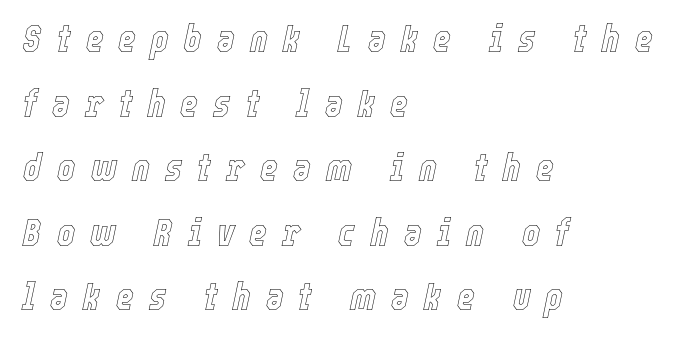
Q: Is the text italic (slanted)? A: Yes, it leans right by about 12 degrees.
Q: Is the text underlined? A: No.
Q: How is the paragraph aligned? A: Left-aligned.
Q: Is the spacing between letters normal or unusually wide? A: Unusually wide.
Q: Is the spacing between lines tight, normal or loose? A: Normal.
Q: Width (condensed, normal, or wide)? A: Condensed.
Q: x-height? A: Medium.
Q: Monospaced? A: No.
